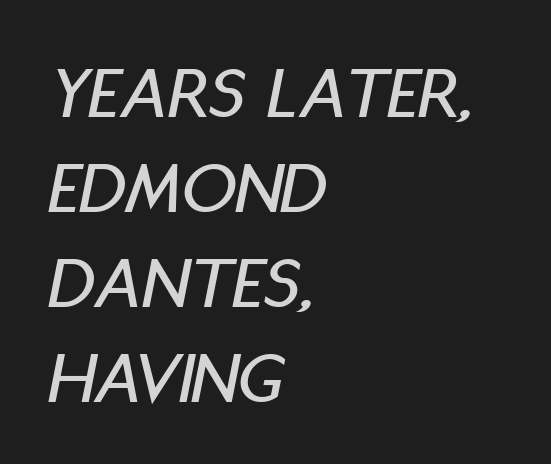
{"italic": "yes", "lean": "right", "slant_degrees": 11, "width": "condensed", "stroke_contrast": "low", "x_height": "large", "monospaced": "no", "underline": "no", "align": "left", "line_spacing": "normal", "line_spacing_ratio": 1.25, "letter_spacing": "normal", "letter_spacing_em": 0.0, "glyph_px": 76}
